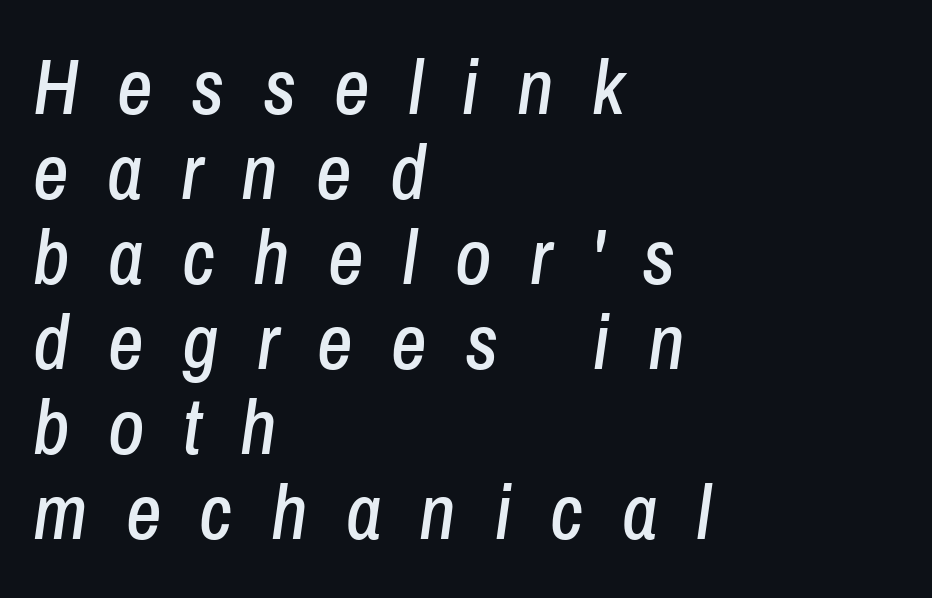
The image shows 78 px condensed type, italic (leaning right); set left-aligned, tight line spacing (1.09x), unusually wide letter spacing (+0.49 em), not underlined; low stroke contrast and a medium x-height.
